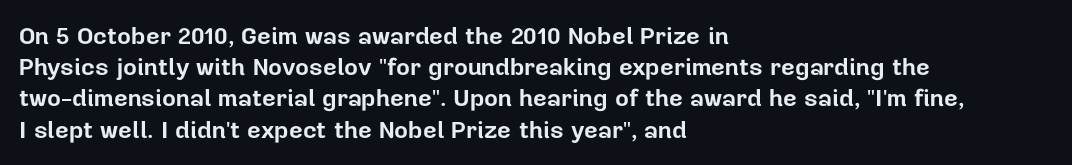
{"italic": "no", "bold": "yes", "underline": "no", "align": "left", "line_spacing": "normal", "line_spacing_ratio": 1.3, "letter_spacing": "normal", "letter_spacing_em": 0.0, "glyph_px": 24}
